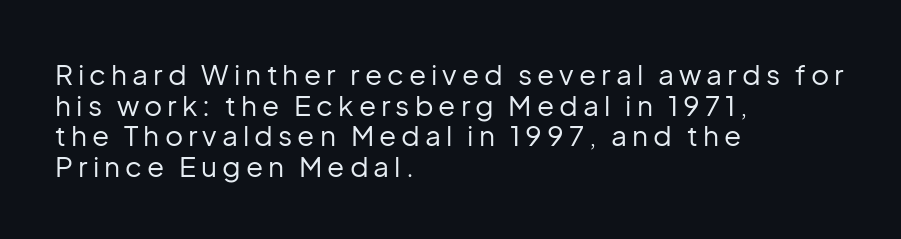
{"serif": "no", "italic": "no", "bold": "no", "weight": "regular", "width": "normal", "stroke_contrast": "low", "x_height": "medium", "monospaced": "no", "underline": "no", "align": "left", "line_spacing": "tight", "line_spacing_ratio": 1.09, "glyph_px": 28}
